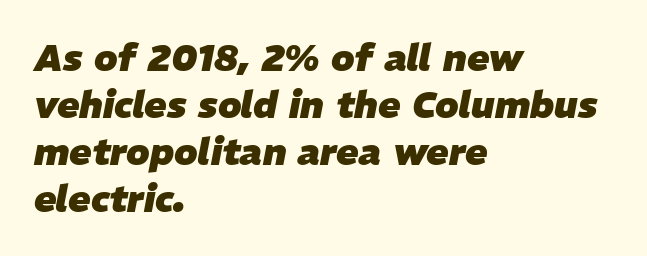
Q: Is the text bold? A: Yes.
Q: Is the text italic (slanted)? A: Yes, it leans right by about 11 degrees.
Q: Is the text underlined? A: No.
Q: How is the paragraph aligned? A: Left-aligned.
Q: Is the spacing between letters normal or unusually wide? A: Normal.
Q: Is the spacing between lines tight, normal or loose? A: Normal.
Q: Width (condensed, normal, or wide)? A: Normal.
Q: Stroke contrast? A: Low.
Q: x-height? A: Medium.
Q: Monospaced? A: No.
